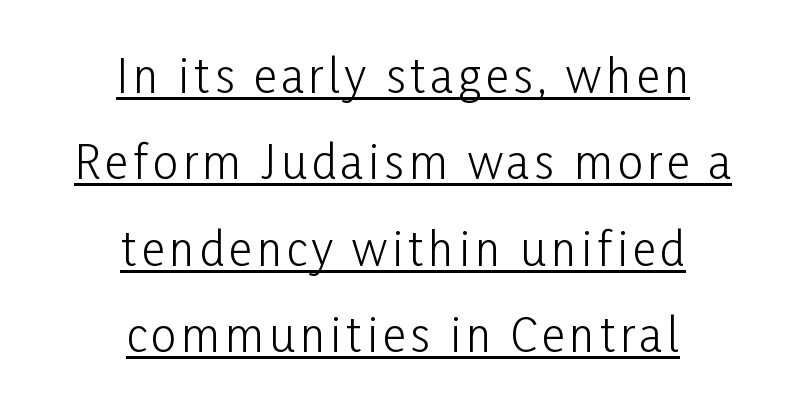
The image shows 45 px light, condensed sans-serif type, upright; set centered, loose line spacing (1.92x), underlined; low stroke contrast and a medium x-height.
